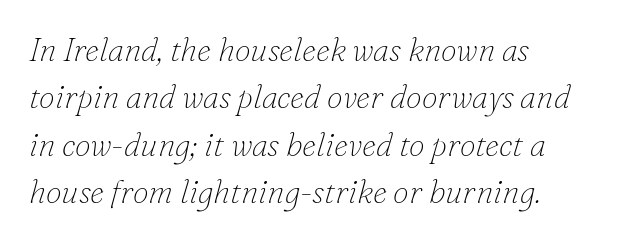
{"serif": "yes", "italic": "yes", "lean": "right", "slant_degrees": 16, "bold": "no", "weight": "thin", "width": "normal", "stroke_contrast": "low", "x_height": "small", "monospaced": "no", "underline": "no", "align": "left", "line_spacing": "normal", "line_spacing_ratio": 1.48, "letter_spacing": "normal", "letter_spacing_em": 0.0, "glyph_px": 32}
